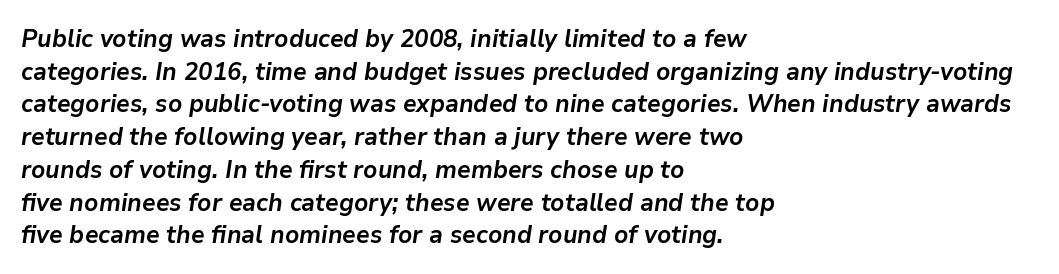
Q: Is the text bold? A: Yes.
Q: Is the text italic (slanted)? A: Yes, it leans right by about 9 degrees.
Q: Is the text underlined? A: No.
Q: How is the paragraph aligned? A: Left-aligned.
Q: Is the spacing between letters normal or unusually wide? A: Normal.
Q: Is the spacing between lines tight, normal or loose? A: Normal.
